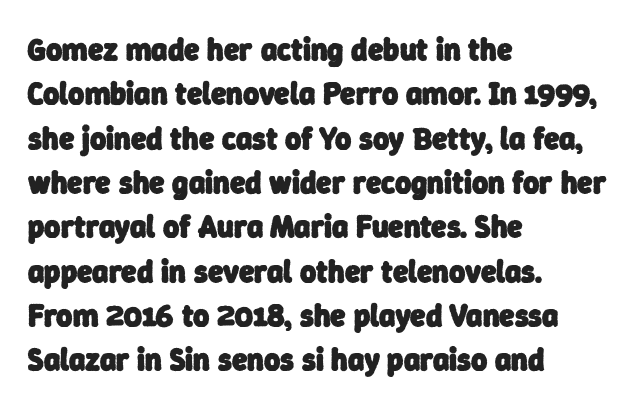
The image shows 31 px heavy sans-serif type; set left-aligned, normal line spacing (1.43x), normal letter spacing, not underlined; low stroke contrast and a medium x-height.
